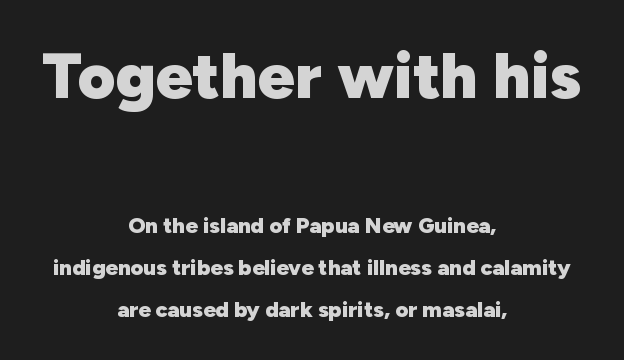
The image shows 65 px heavy sans-serif type, upright; set centered, loose line spacing (1.91x), normal letter spacing, not underlined; the first (top) block is 2.95x larger; low stroke contrast and a medium x-height.
